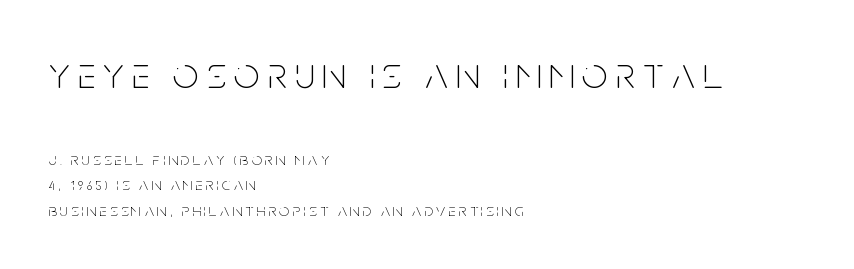
Q: Is the text bold? A: No.
Q: Is the text italic (slanted)? A: No, it is upright.
Q: Is the typeface a serif or a sans-serif typeface? A: Sans-serif.
Q: Is the text underlined? A: No.
Q: How is the paragraph aligned? A: Left-aligned.
Q: Is the spacing between lines tight, normal or loose? A: Normal.
Q: Which block of text is set in a larger size, the first (top) or the second (bottom)? A: The first (top) one.
Q: Width (condensed, normal, or wide)? A: Condensed.
Q: Stroke contrast? A: Low.
Q: x-height? A: Large.
Q: Monospaced? A: No.
